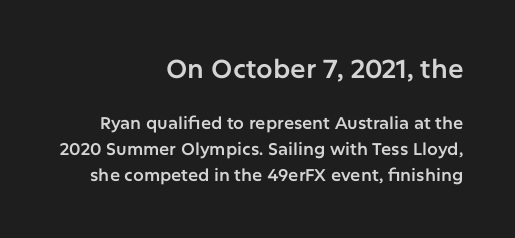
Q: Is the text italic (slanted)? A: No, it is upright.
Q: Is the text underlined? A: No.
Q: How is the paragraph aligned? A: Right-aligned.
Q: Is the spacing between letters normal or unusually wide? A: Normal.
Q: Is the spacing between lines tight, normal or loose? A: Normal.
Q: Which block of text is set in a larger size, the first (top) or the second (bottom)? A: The first (top) one.
